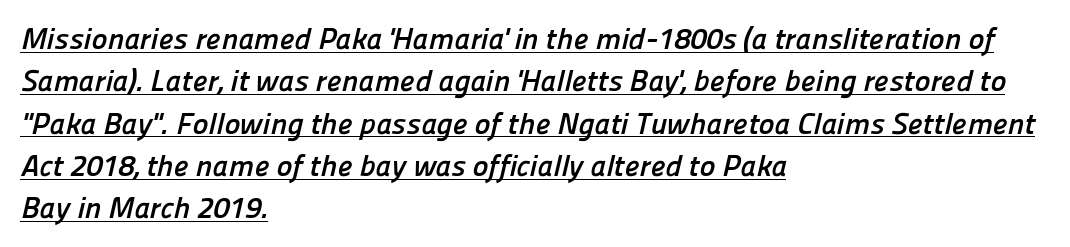
Q: Is the text bold? A: Yes.
Q: Is the typeface a serif or a sans-serif typeface? A: Sans-serif.
Q: Is the text underlined? A: Yes.
Q: How is the paragraph aligned? A: Left-aligned.
Q: Is the spacing between letters normal or unusually wide? A: Normal.
Q: Is the spacing between lines tight, normal or loose? A: Normal.
Q: Width (condensed, normal, or wide)? A: Normal.
Q: Stroke contrast? A: Low.
Q: x-height? A: Medium.
Q: Monospaced? A: No.
